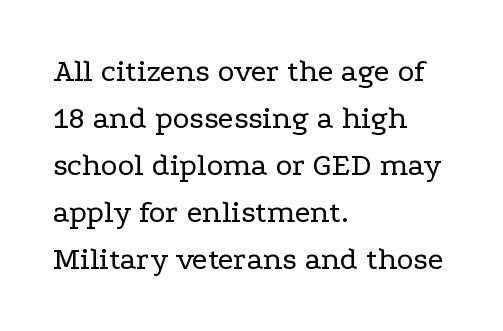
Layout note: lines flush left. This rendering leaves character spacing at its baseline value. This is not heavy type; no bold has been used. Little horizontal feet cap the strokes, marking this as serif type.
